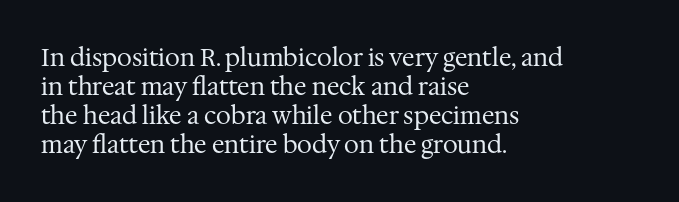
{"italic": "no", "bold": "no", "underline": "no", "align": "left", "line_spacing_ratio": 1.21, "letter_spacing": "normal", "letter_spacing_em": 0.0, "glyph_px": 24}
